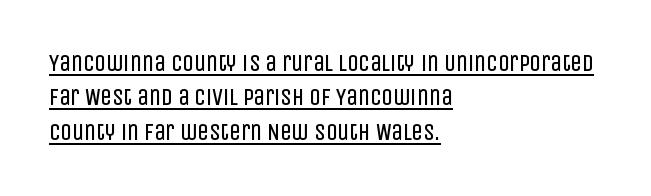
Q: Is the text bold? A: No.
Q: Is the text italic (slanted)? A: No, it is upright.
Q: Is the text underlined? A: Yes.
Q: How is the paragraph aligned? A: Left-aligned.
Q: Is the spacing between letters normal or unusually wide? A: Normal.
Q: Is the spacing between lines tight, normal or loose? A: Normal.
